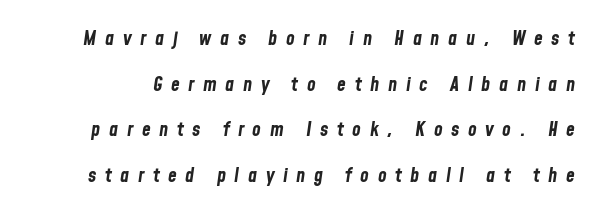
{"italic": "yes", "lean": "right", "slant_degrees": 8, "bold": "yes", "underline": "no", "line_spacing": "loose", "line_spacing_ratio": 2.28, "letter_spacing": "wide", "letter_spacing_em": 0.43, "glyph_px": 20}
